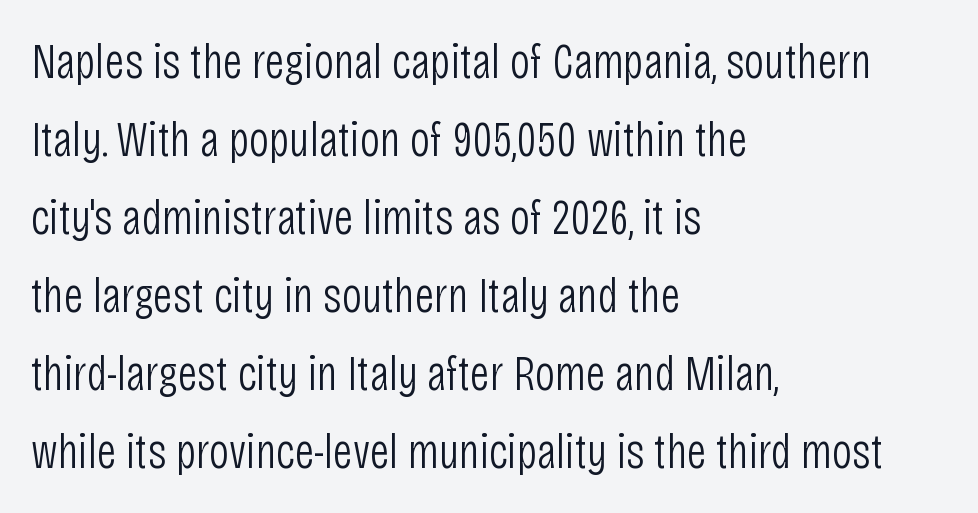
The image shows 50 px light, condensed sans-serif type, upright; set left-aligned, normal line spacing (1.56x), normal letter spacing, not underlined; low stroke contrast and a large x-height.
